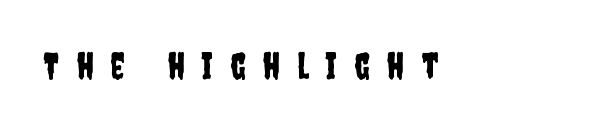
Q: Is the text italic (slanted)? A: No, it is upright.
Q: Is the typeface a serif or a sans-serif typeface? A: Sans-serif.
Q: Is the text underlined? A: No.
Q: Is the spacing between letters normal or unusually wide? A: Unusually wide.
Q: Width (condensed, normal, or wide)? A: Condensed.
Q: Stroke contrast? A: Low.
Q: x-height? A: Large.
Q: Monospaced? A: No.
